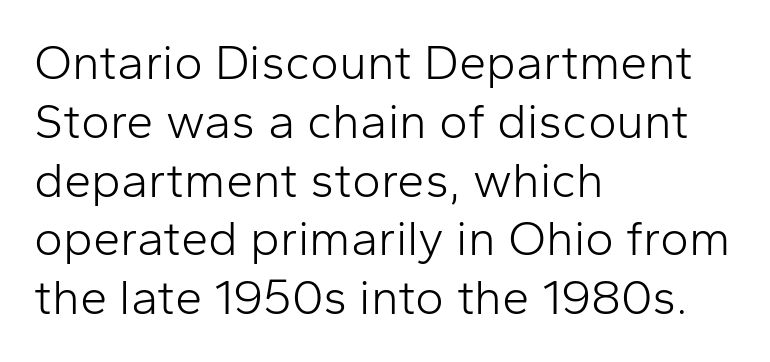
{"serif": "no", "italic": "no", "bold": "no", "weight": "light", "width": "normal", "stroke_contrast": "low", "x_height": "medium", "monospaced": "no", "underline": "no", "align": "left", "line_spacing_ratio": 1.2, "letter_spacing": "normal", "letter_spacing_em": 0.0, "glyph_px": 49}
